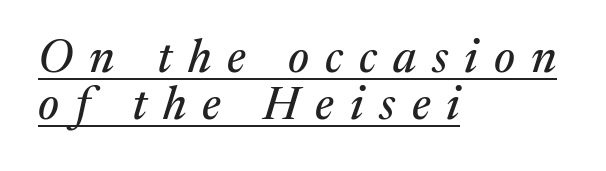
Q: Is the text italic (slanted)? A: Yes, it leans right by about 17 degrees.
Q: Is the typeface a serif or a sans-serif typeface? A: Serif.
Q: Is the text underlined? A: Yes.
Q: How is the paragraph aligned? A: Left-aligned.
Q: Is the spacing between letters normal or unusually wide? A: Unusually wide.
Q: Is the spacing between lines tight, normal or loose? A: Tight.
Q: Width (condensed, normal, or wide)? A: Normal.
Q: Stroke contrast? A: Medium.
Q: x-height? A: Medium.
Q: Monospaced? A: No.
